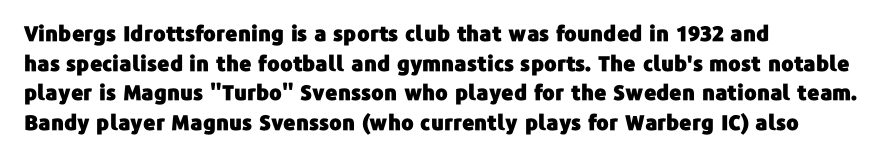
Caption: standard tracking, unaltered. Only glyphs here, with clear space below each row. The line-height multiplier appears to be the usual default. The typography opts for an upright posture over an oblique one. A student would call this left alignment; a typographer would say flush left, rag right.
